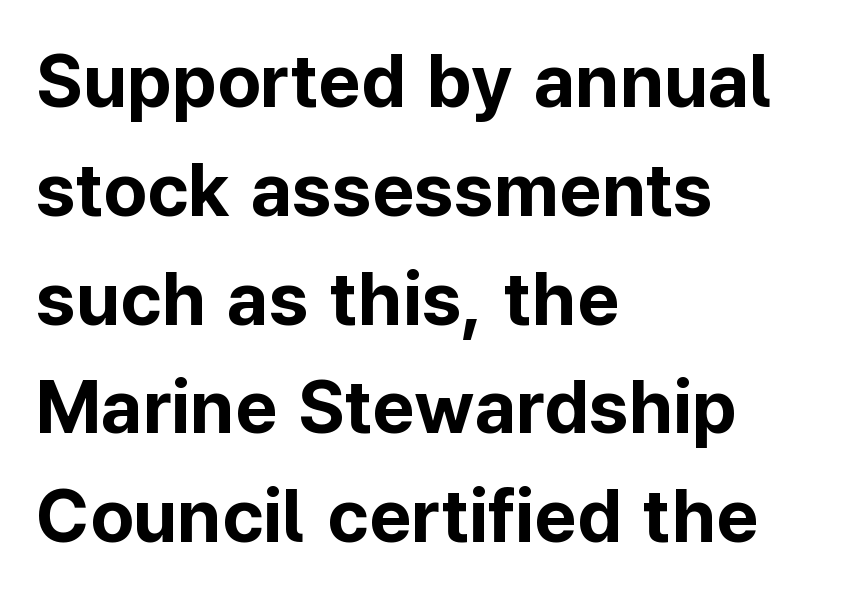
Note the varied advance widths — an 'i' is clearly narrower than an 'm'. This sample keeps an unexceptional amount of space between lines. The strip under each line holds only bare page. The font family rendered here belongs to the sans-serif group.
